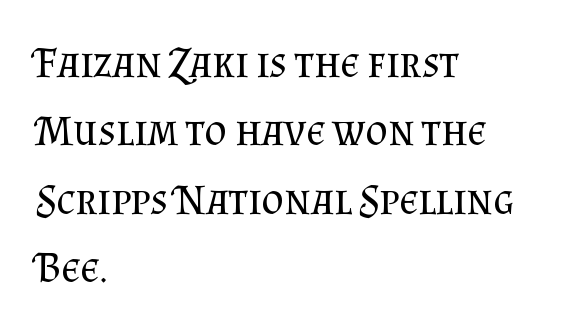
Q: Is the text bold? A: No.
Q: Is the text italic (slanted)? A: No, it is upright.
Q: Is the typeface a serif or a sans-serif typeface? A: Serif.
Q: Is the text underlined? A: No.
Q: How is the paragraph aligned? A: Left-aligned.
Q: Is the spacing between letters normal or unusually wide? A: Normal.
Q: Is the spacing between lines tight, normal or loose? A: Normal.
Q: Width (condensed, normal, or wide)? A: Normal.
Q: Stroke contrast? A: Medium.
Q: x-height? A: Small.
Q: Monospaced? A: No.
